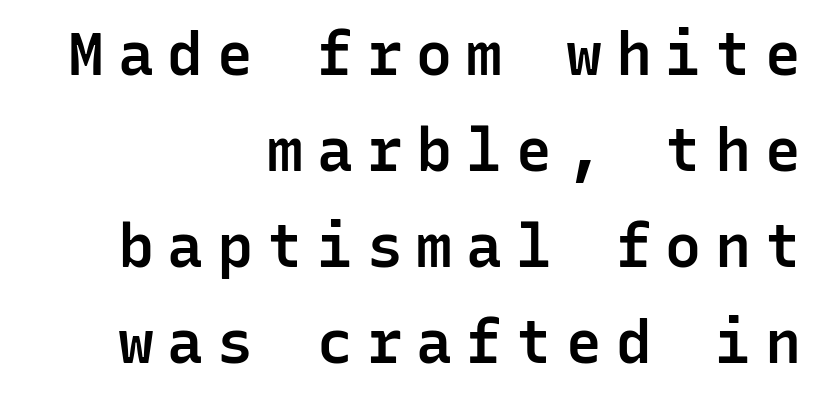
Does the weight exceed regular? Yes, but only to semibold. The tracking reads as deliberately expanded to a designer's eye. The type sits square on the baseline with zero lean. The leading is moderate, giving the passage an even texture. Compared with a flush-left layout, this one pins lines to the opposite, right side. Bare-footed words on every line.
